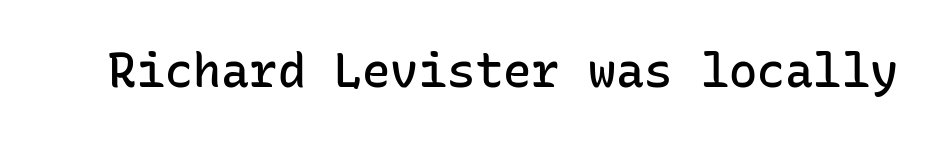
{"serif": "no", "italic": "no", "bold": "semi", "weight": "semibold", "width": "normal", "stroke_contrast": "low", "x_height": "medium", "monospaced": "yes", "underline": "no", "letter_spacing": "normal", "letter_spacing_em": 0.0, "glyph_px": 47}
